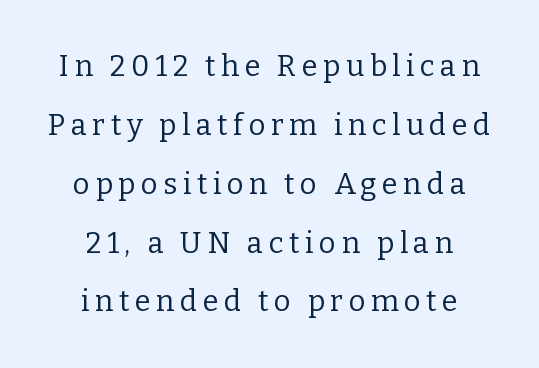
This sample has the flowing, uneven cadence of proportional lettering. What's the leading like? Stretched, with rows far apart. Unbolded letterforms with no extra heft. This rendering employs a face with finishing strokes, i.e., a serif. Clear beneath every line of the passage.
